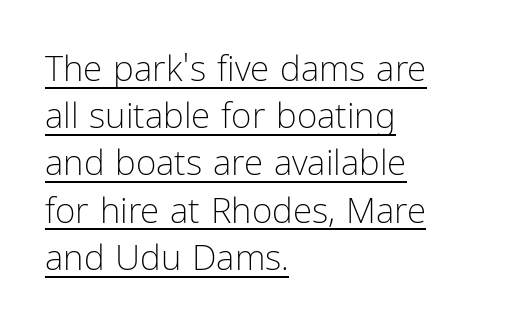
Nope, not italic — everything's standing straight. A typesetter would label this face a sans. Look at the tracking — it's just the regular setting, nothing added. Leading matches the norm, producing a regular column.
